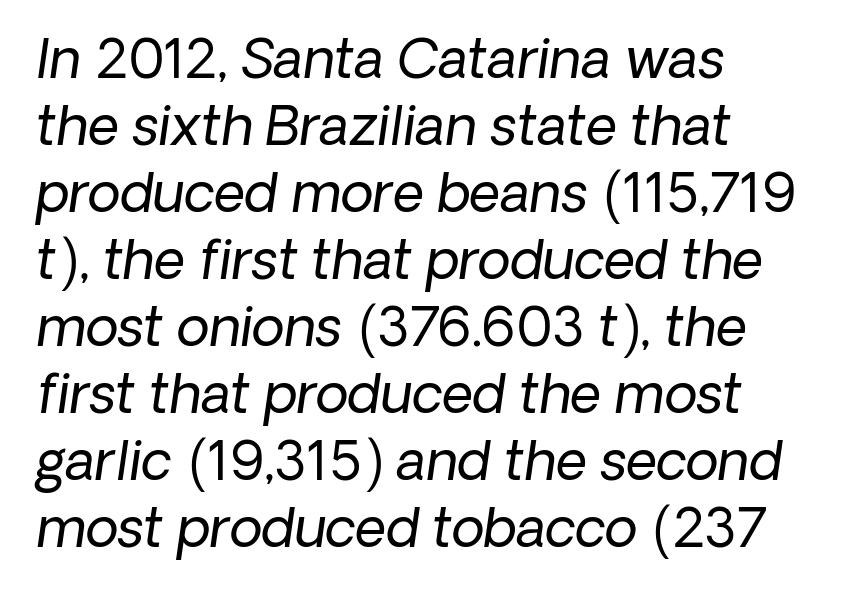
Q: Is the text bold? A: No.
Q: Is the typeface a serif or a sans-serif typeface? A: Sans-serif.
Q: Is the text underlined? A: No.
Q: How is the paragraph aligned? A: Left-aligned.
Q: Is the spacing between letters normal or unusually wide? A: Normal.
Q: Width (condensed, normal, or wide)? A: Normal.
Q: Stroke contrast? A: Low.
Q: x-height? A: Medium.
Q: Monospaced? A: No.
